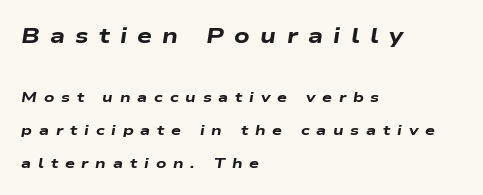
{"italic": "yes", "lean": "right", "slant_degrees": 9, "bold": "yes", "underline": "no", "align": "left", "line_spacing": "loose", "line_spacing_ratio": 2.36, "letter_spacing": "wide", "letter_spacing_em": 0.49, "larger_block": "first", "size_ratio": 1.5, "glyph_px": 21}
